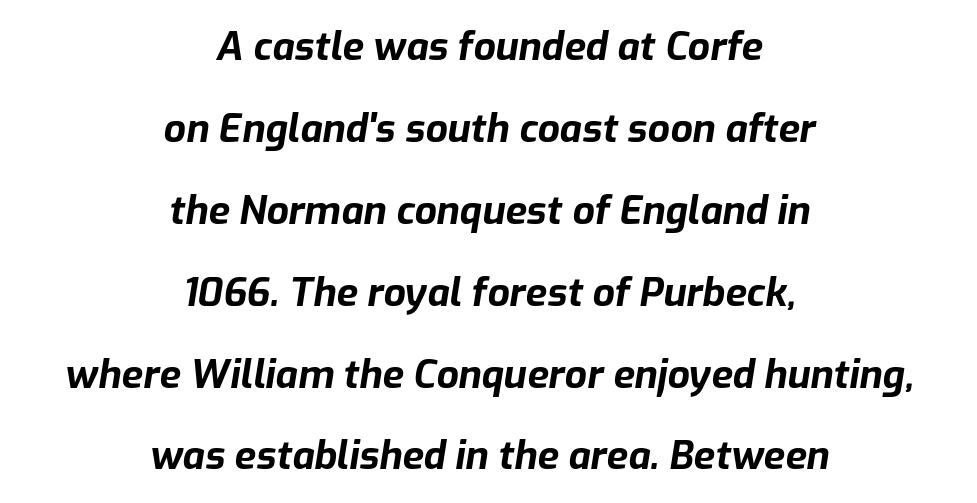
The image shows 39 px bold type, italic (leaning right); set centered, loose line spacing (2.1x), normal letter spacing, not underlined; low stroke contrast and a medium x-height.
